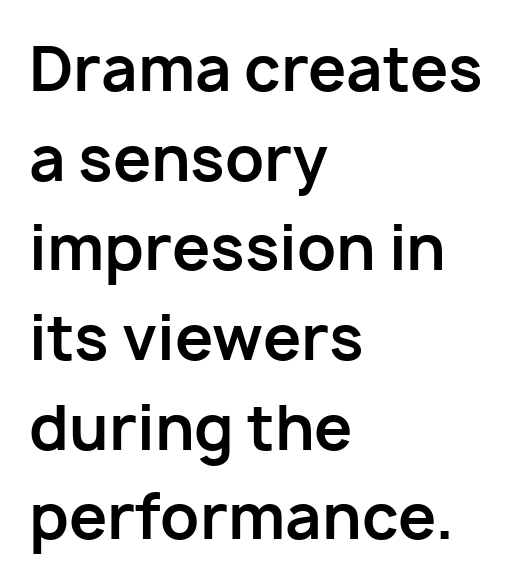
The rendering uses a bold face; every stroke is thick and dark. Spacing verdict: proportional, widths tailored to each character. Evenly set lines give the paragraph a standard silhouette. Tracking value appears to be zero — textbook default spacing.
